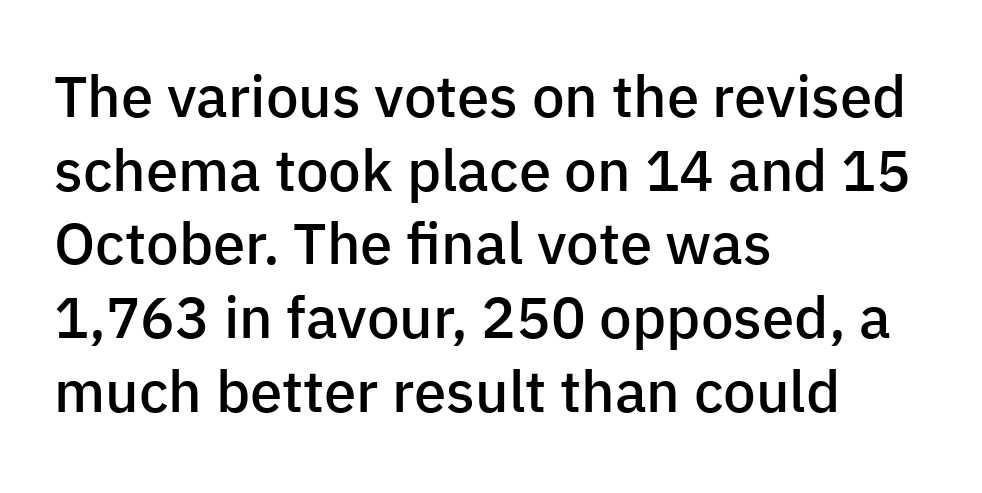
Q: Is the text bold? A: Semi-bold.
Q: Is the text italic (slanted)? A: No, it is upright.
Q: Is the typeface a serif or a sans-serif typeface? A: Sans-serif.
Q: Is the text underlined? A: No.
Q: How is the paragraph aligned? A: Left-aligned.
Q: Is the spacing between letters normal or unusually wide? A: Normal.
Q: Is the spacing between lines tight, normal or loose? A: Normal.
Q: Width (condensed, normal, or wide)? A: Normal.
Q: Stroke contrast? A: Low.
Q: x-height? A: Medium.
Q: Monospaced? A: No.
